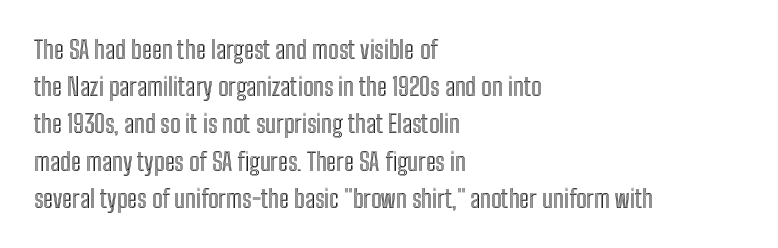
The image shows 25 px text type, upright; set left-aligned, normal line spacing (1.49x), normal letter spacing, not underlined.
